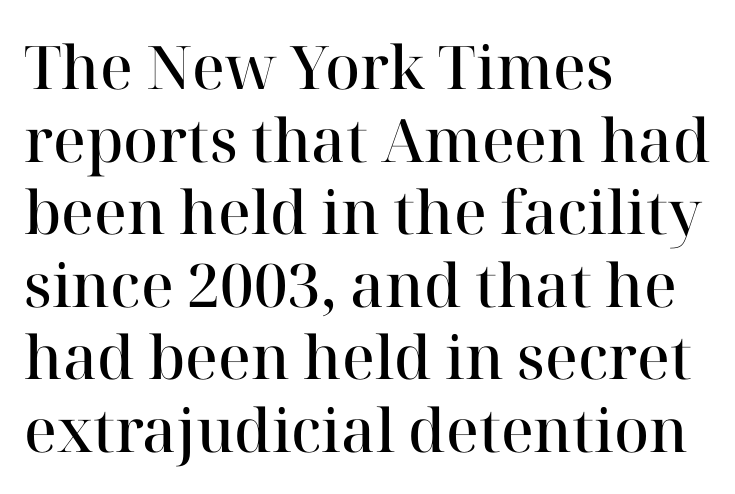
Layout note: lines flush left. Examine the stroke ends and you'll spot serifs. Plain, unruled lines of type. Varying glyph widths throughout — classic text-font behaviour. If you drew a line through each stem, it would be perfectly vertical.
